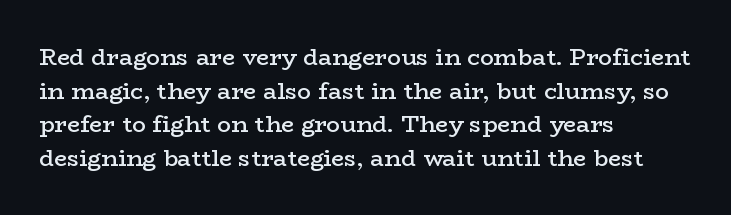
The image shows 23 px text type, upright; set left-aligned, normal line spacing (1.46x), normal letter spacing, not underlined.
